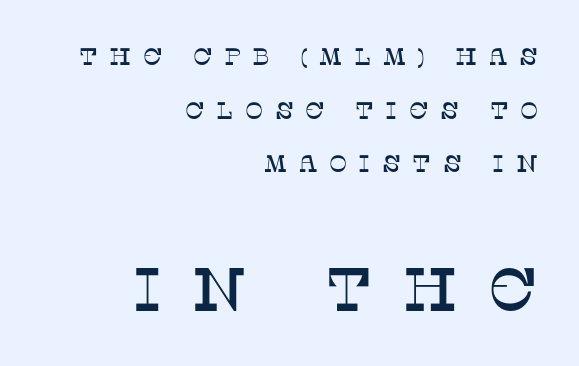
Q: Is the text italic (slanted)? A: No, it is upright.
Q: Is the typeface a serif or a sans-serif typeface? A: Serif.
Q: Is the text underlined? A: No.
Q: How is the paragraph aligned? A: Right-aligned.
Q: Is the spacing between letters normal or unusually wide? A: Unusually wide.
Q: Is the spacing between lines tight, normal or loose? A: Loose.
Q: Which block of text is set in a larger size, the first (top) or the second (bottom)? A: The second (bottom) one.
Q: Width (condensed, normal, or wide)? A: Normal.
Q: Stroke contrast? A: Low.
Q: x-height? A: Large.
Q: Monospaced? A: No.
